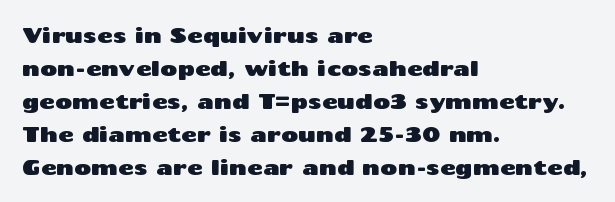
{"italic": "no", "underline": "no", "align": "left", "line_spacing": "normal", "line_spacing_ratio": 1.57, "letter_spacing": "normal", "letter_spacing_em": 0.0, "glyph_px": 21}
